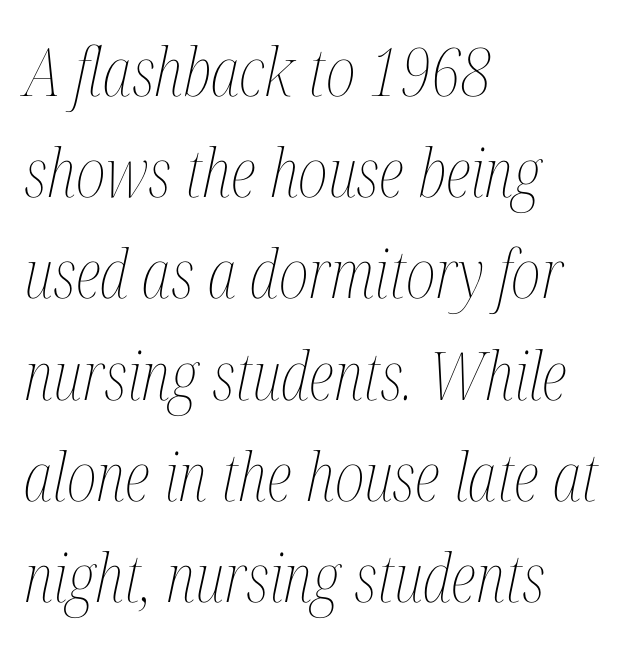
Q: Is the text bold? A: No.
Q: Is the text italic (slanted)? A: Yes, it leans right by about 12 degrees.
Q: Is the text underlined? A: No.
Q: How is the paragraph aligned? A: Left-aligned.
Q: Is the spacing between letters normal or unusually wide? A: Normal.
Q: Is the spacing between lines tight, normal or loose? A: Normal.
Q: Width (condensed, normal, or wide)? A: Condensed.
Q: Stroke contrast? A: Medium.
Q: x-height? A: Medium.
Q: Monospaced? A: No.
